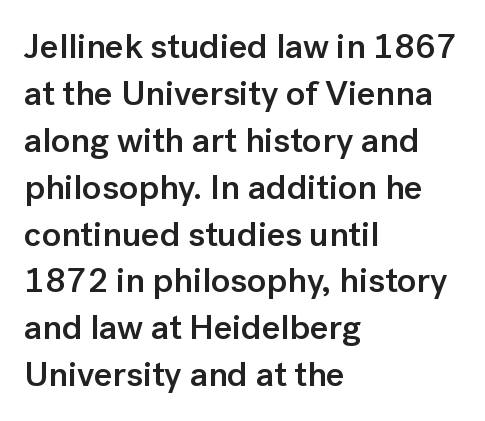
{"serif": "no", "italic": "no", "bold": "semi", "weight": "semibold", "width": "normal", "stroke_contrast": "low", "x_height": "medium", "monospaced": "no", "underline": "no", "align": "left", "line_spacing": "normal", "line_spacing_ratio": 1.34, "letter_spacing": "normal", "letter_spacing_em": 0.0, "glyph_px": 35}
